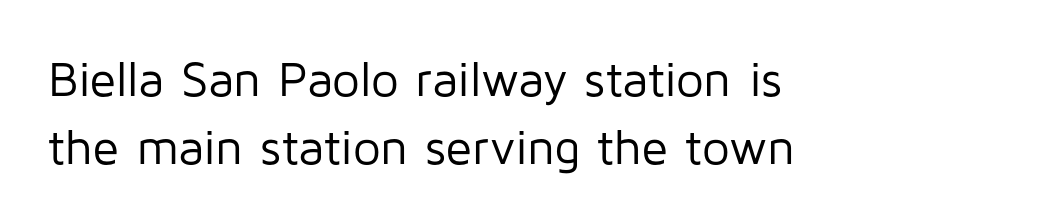
{"serif": "no", "italic": "no", "bold": "no", "weight": "regular", "width": "normal", "stroke_contrast": "low", "x_height": "medium", "monospaced": "no", "underline": "no", "align": "left", "line_spacing": "normal", "line_spacing_ratio": 1.38, "letter_spacing": "normal", "letter_spacing_em": 0.0, "glyph_px": 49}
